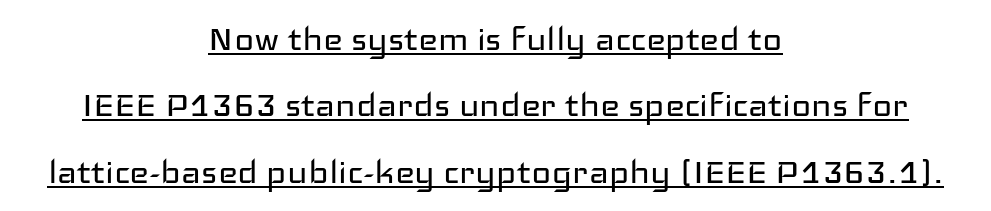
{"serif": "no", "italic": "no", "bold": "no", "weight": "regular", "width": "wide", "stroke_contrast": "low", "x_height": "medium", "monospaced": "no", "underline": "yes", "align": "center", "line_spacing": "normal", "line_spacing_ratio": 1.58, "letter_spacing": "normal", "letter_spacing_em": 0.0, "glyph_px": 42}
